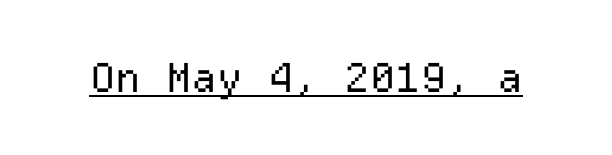
Q: Is the text bold? A: No.
Q: Is the text italic (slanted)? A: No, it is upright.
Q: Is the typeface a serif or a sans-serif typeface? A: Sans-serif.
Q: Is the text underlined? A: Yes.
Q: Is the spacing between letters normal or unusually wide? A: Normal.
Q: Width (condensed, normal, or wide)? A: Normal.
Q: Stroke contrast? A: Low.
Q: x-height? A: Medium.
Q: Monospaced? A: Yes.
